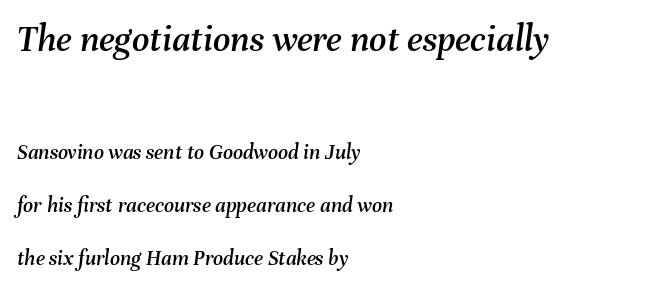
Students, note that the glyphs here touch the page at normal intervals. A typesetter would mark this as italic. Between these two stacked blocks, the higher one wins on size. Compared with typical paragraphs, the rows here are farther apart. These lines are rendered in a variable-pitch font.
